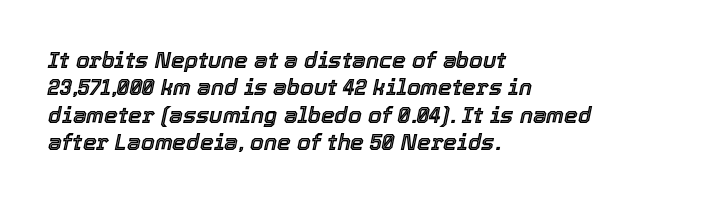
These lines stack with their left ends in a neat column. The strip under each line holds only bare page. Default kerning and tracking; the words read as compact shapes. Emphasis-style slanted type is in use.
